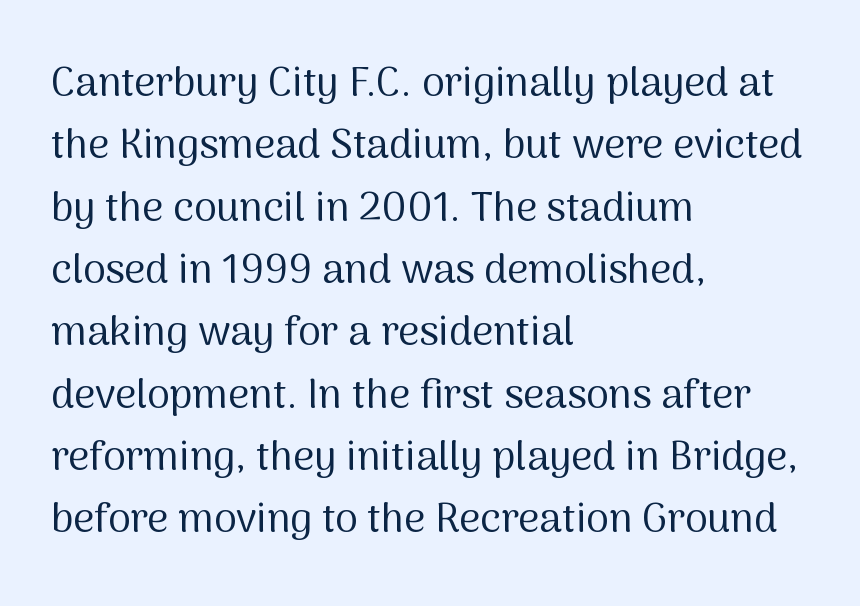
{"serif": "no", "italic": "no", "bold": "no", "weight": "regular", "width": "normal", "stroke_contrast": "medium", "x_height": "medium", "monospaced": "no", "underline": "no", "align": "left", "line_spacing": "normal", "line_spacing_ratio": 1.52, "letter_spacing": "normal", "letter_spacing_em": 0.0, "glyph_px": 41}
